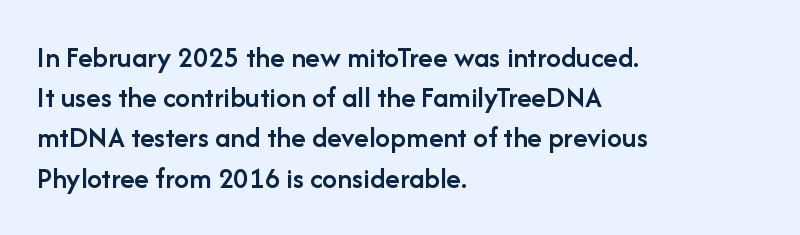
{"serif": "no", "italic": "no", "bold": "semi", "weight": "semibold", "width": "normal", "stroke_contrast": "low", "x_height": "medium", "monospaced": "no", "underline": "no", "align": "left", "line_spacing": "normal", "line_spacing_ratio": 1.34, "letter_spacing": "normal", "letter_spacing_em": 0.0, "glyph_px": 30}
